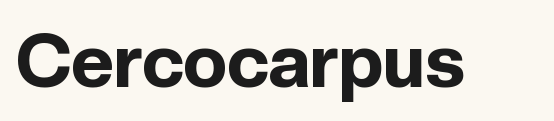
The image shows 74 px bold sans-serif type, upright; set normal letter spacing, not underlined; a medium x-height.
